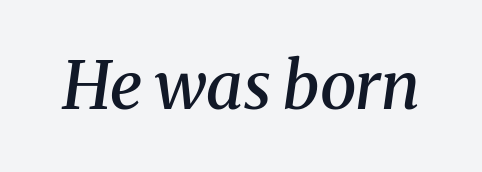
Q: Is the text bold? A: Semi-bold.
Q: Is the text italic (slanted)? A: Yes, it leans right by about 8 degrees.
Q: Is the typeface a serif or a sans-serif typeface? A: Serif.
Q: Is the text underlined? A: No.
Q: Is the spacing between letters normal or unusually wide? A: Normal.
Q: Width (condensed, normal, or wide)? A: Normal.
Q: Stroke contrast? A: Medium.
Q: x-height? A: Medium.
Q: Monospaced? A: No.
